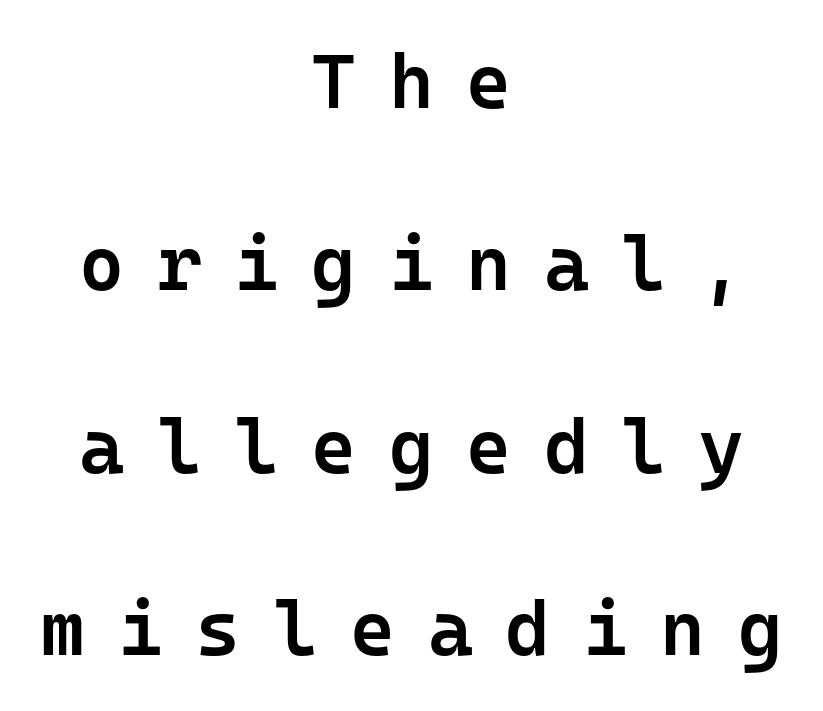
Q: Is the text bold? A: Semi-bold.
Q: Is the text italic (slanted)? A: No, it is upright.
Q: Is the typeface a serif or a sans-serif typeface? A: Sans-serif.
Q: Is the text underlined? A: No.
Q: How is the paragraph aligned? A: Centered.
Q: Is the spacing between letters normal or unusually wide? A: Unusually wide.
Q: Is the spacing between lines tight, normal or loose? A: Loose.
Q: Width (condensed, normal, or wide)? A: Normal.
Q: Stroke contrast? A: Low.
Q: x-height? A: Medium.
Q: Monospaced? A: Yes.
